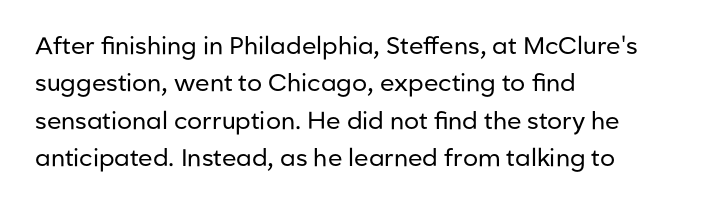
The image shows 24 px text type, upright; set left-aligned, normal line spacing (1.56x), normal letter spacing, not underlined.
